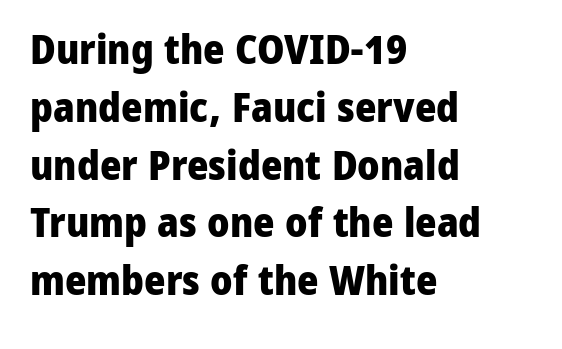
Character widths vary here, with narrow letters taking less room than wide ones. What kind of face is this? One without serifs — a sans. The strokes are fattened all the way to bold. A typesetter would call this leading conventional body-copy spacing. No word sits above an underline. Vertical strokes here are truly vertical.
